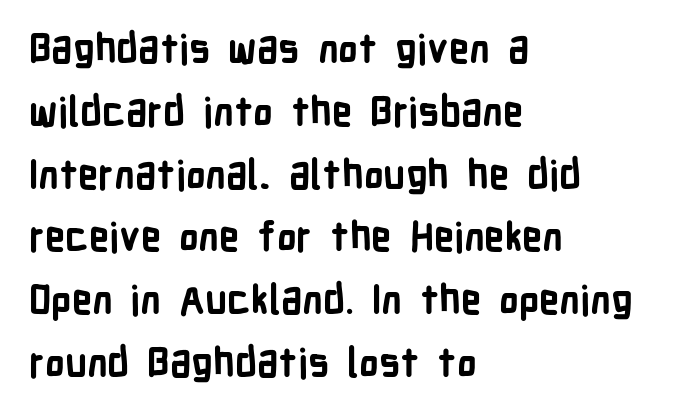
Q: Is the text bold? A: Yes.
Q: Is the text italic (slanted)? A: No, it is upright.
Q: Is the typeface a serif or a sans-serif typeface? A: Sans-serif.
Q: Is the text underlined? A: No.
Q: How is the paragraph aligned? A: Left-aligned.
Q: Is the spacing between letters normal or unusually wide? A: Normal.
Q: Is the spacing between lines tight, normal or loose? A: Normal.
Q: Width (condensed, normal, or wide)? A: Condensed.
Q: Stroke contrast? A: Low.
Q: x-height? A: Medium.
Q: Monospaced? A: No.
